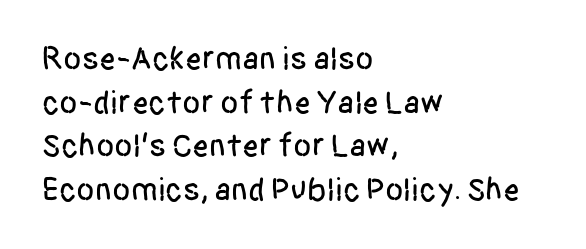
The image shows 33 px condensed sans-serif type, upright; set left-aligned, normal line spacing (1.32x), normal letter spacing, not underlined; low stroke contrast and a large x-height.
